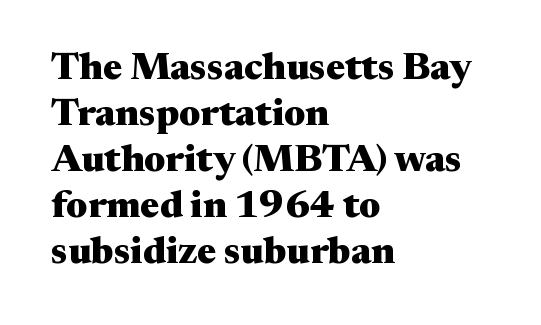
Letterform terminals end in serifs throughout the passage. Each letter keeps its own natural width here, so spacing adapts to shape. The face used here has the dense, thick strokes of a bold. The text block is weighted toward the left margin, trailing off unevenly rightward. Quick note: underline off. Students, note that the glyphs here touch the page at normal intervals.
